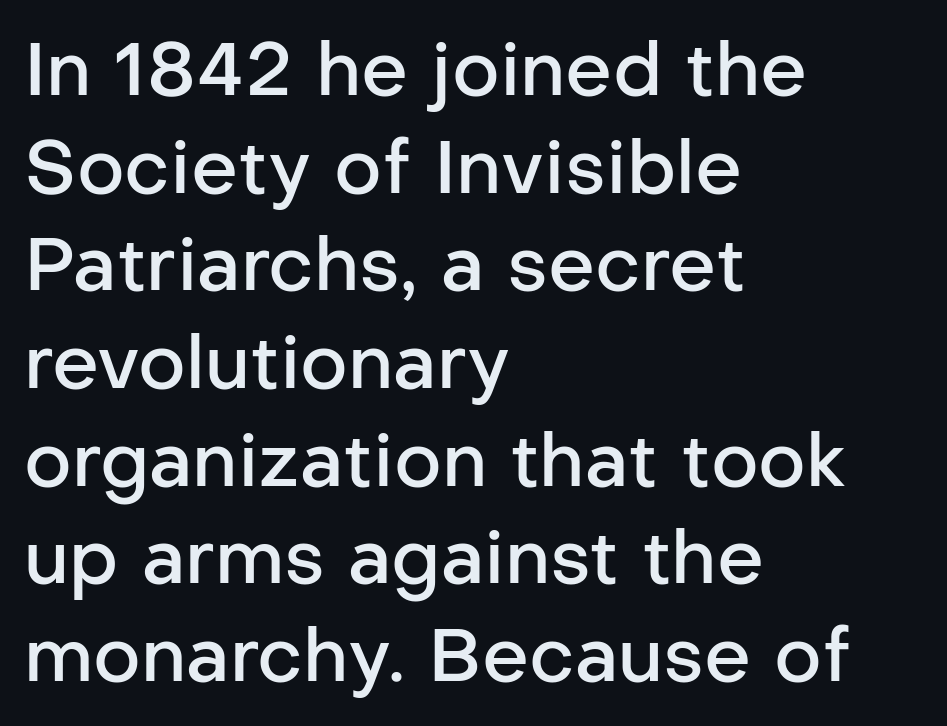
{"serif": "no", "italic": "no", "bold": "semi", "weight": "semibold", "width": "normal", "stroke_contrast": "low", "x_height": "medium", "monospaced": "no", "underline": "no", "align": "left", "line_spacing": "normal", "line_spacing_ratio": 1.32, "letter_spacing": "normal", "letter_spacing_em": 0.0, "glyph_px": 74}
